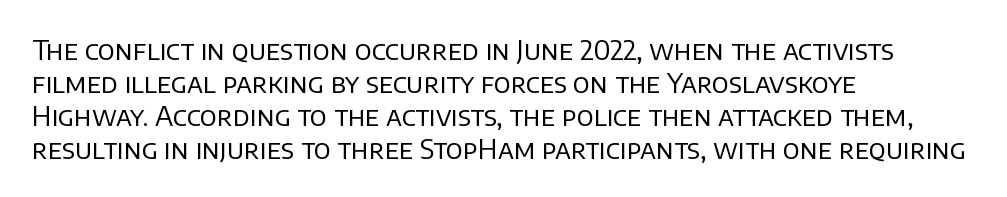
Q: Is the text bold? A: No.
Q: Is the text italic (slanted)? A: No, it is upright.
Q: Is the text underlined? A: No.
Q: How is the paragraph aligned? A: Left-aligned.
Q: Is the spacing between letters normal or unusually wide? A: Normal.
